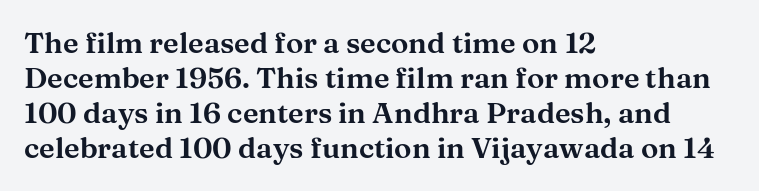
Q: Is the text italic (slanted)? A: No, it is upright.
Q: Is the typeface a serif or a sans-serif typeface? A: Serif.
Q: Is the text underlined? A: No.
Q: How is the paragraph aligned? A: Left-aligned.
Q: Is the spacing between letters normal or unusually wide? A: Normal.
Q: Width (condensed, normal, or wide)? A: Wide.
Q: Stroke contrast? A: Medium.
Q: x-height? A: Medium.
Q: Monospaced? A: No.
